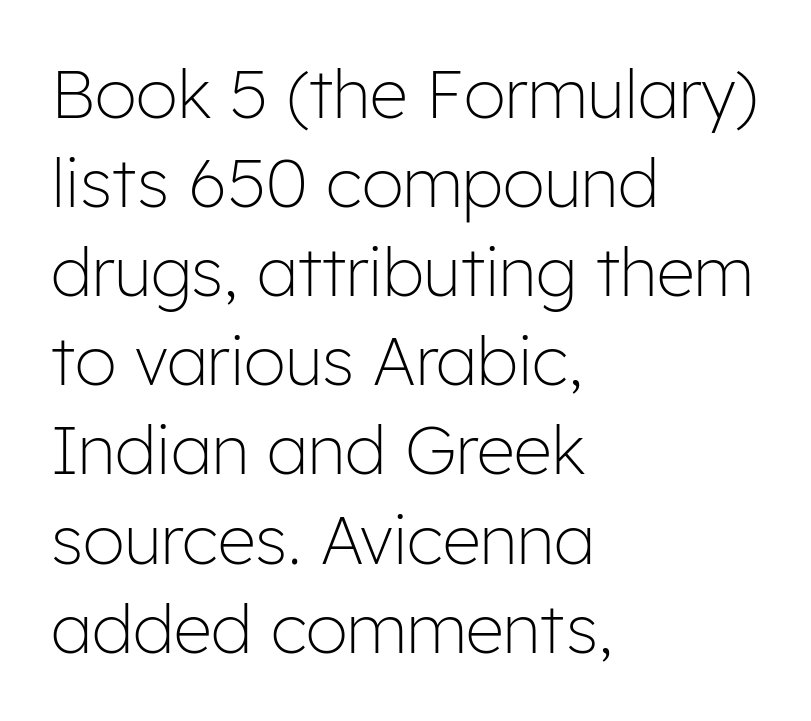
The image shows 67 px light sans-serif type, upright; set left-aligned, normal line spacing (1.33x), normal letter spacing, not underlined; low stroke contrast and a medium x-height.
